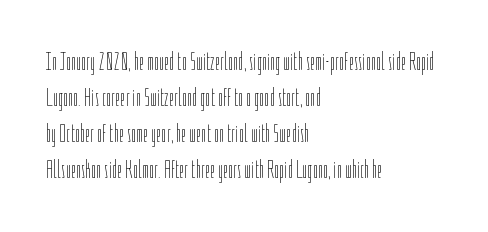
The image shows 26 px text type, upright; set left-aligned, normal line spacing (1.38x), normal letter spacing, not underlined.
